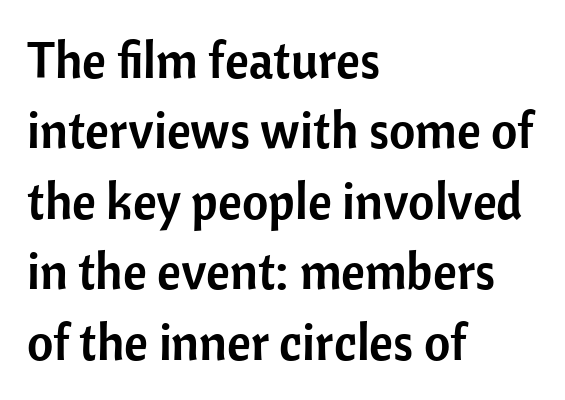
{"serif": "no", "italic": "no", "width": "normal", "stroke_contrast": "low", "x_height": "medium", "monospaced": "no", "underline": "no", "align": "left", "line_spacing": "normal", "line_spacing_ratio": 1.38, "letter_spacing": "normal", "letter_spacing_em": 0.0, "glyph_px": 51}
